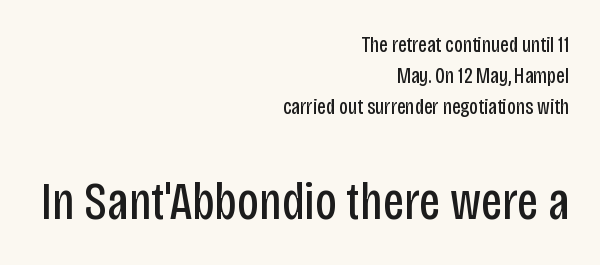
Q: Is the text bold? A: No.
Q: Is the text italic (slanted)? A: No, it is upright.
Q: Is the typeface a serif or a sans-serif typeface? A: Sans-serif.
Q: Is the text underlined? A: No.
Q: How is the paragraph aligned? A: Right-aligned.
Q: Is the spacing between letters normal or unusually wide? A: Normal.
Q: Is the spacing between lines tight, normal or loose? A: Normal.
Q: Which block of text is set in a larger size, the first (top) or the second (bottom)? A: The second (bottom) one.
Q: Width (condensed, normal, or wide)? A: Condensed.
Q: Stroke contrast? A: Low.
Q: x-height? A: Large.
Q: Monospaced? A: No.
